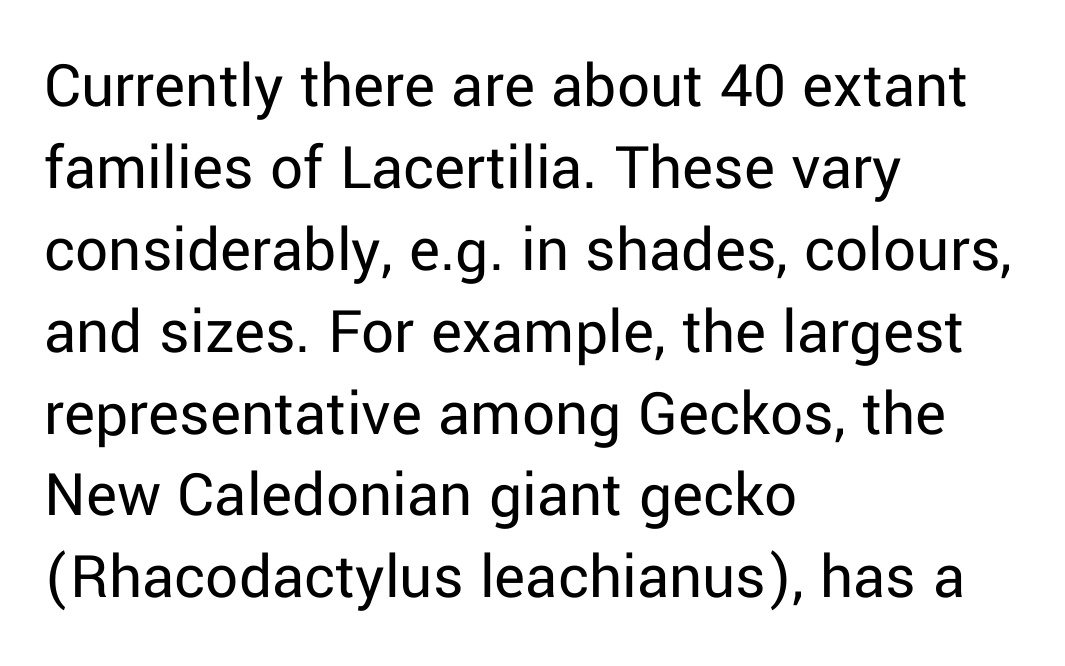
Spacing verdict: proportional, widths tailored to each character. This is the regular roman posture of the typeface. Baseline-to-baseline distance is the conventional proportion of letter height. Short note: letters normally spaced. Compared with a typical body face, this is equally light or lighter still. Unmarked baselines from the first word to the last.
